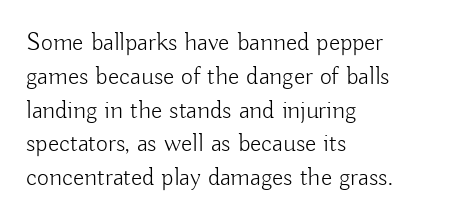
Q: Is the text bold? A: No.
Q: Is the text italic (slanted)? A: No, it is upright.
Q: Is the text underlined? A: No.
Q: How is the paragraph aligned? A: Left-aligned.
Q: Is the spacing between letters normal or unusually wide? A: Normal.
Q: Is the spacing between lines tight, normal or loose? A: Normal.
